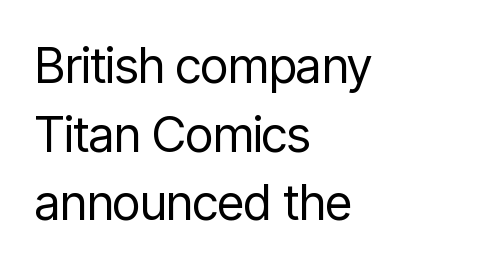
The image shows 49 px regular-weight, condensed sans-serif type, upright; set left-aligned, normal line spacing (1.4x), normal letter spacing, not underlined; low stroke contrast and a medium x-height.
